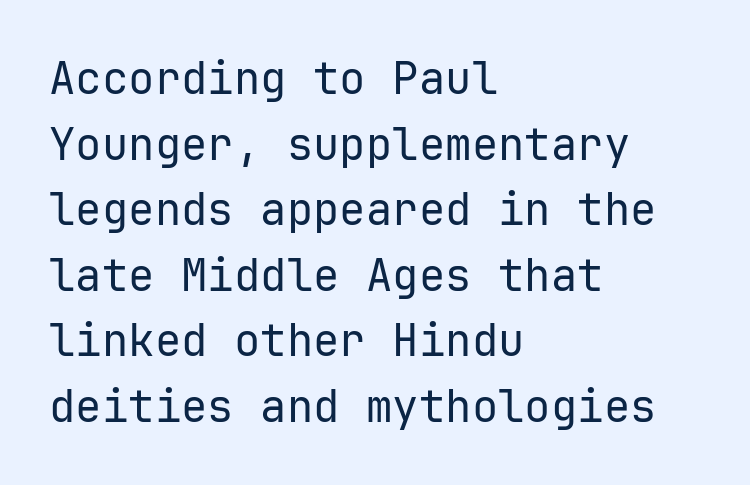
The image shows 44 px regular-weight sans-serif type, upright, monospaced; set left-aligned, normal line spacing (1.49x), normal letter spacing, not underlined; low stroke contrast and a medium x-height.
